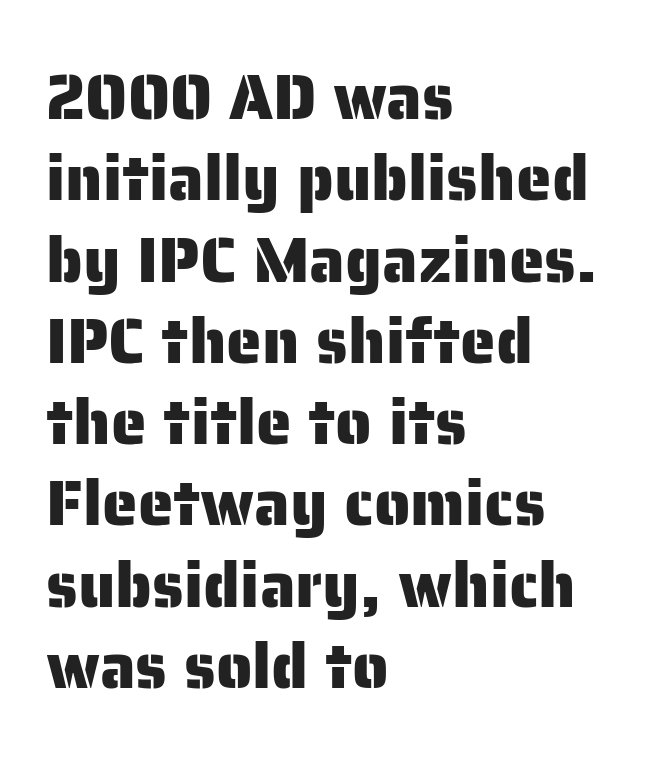
The passage shown has conventional tracking throughout. Unlike italic type, these characters show no tilt at all. In terms of leading, this rendering sits right in the middle. Typographically, this falls in the sans-serif category. The space directly below the letters is spotless.
